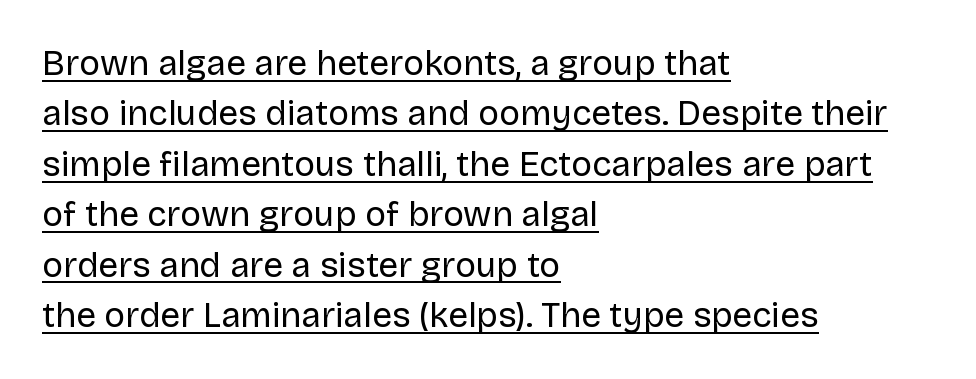
The image shows 35 px regular-weight sans-serif type, upright; set left-aligned, normal line spacing (1.44x), normal letter spacing, underlined; low stroke contrast and a large x-height.
